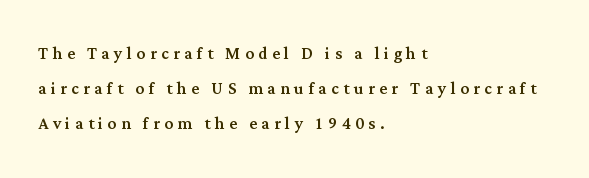
Q: Is the text italic (slanted)? A: No, it is upright.
Q: Is the text underlined? A: No.
Q: How is the paragraph aligned? A: Left-aligned.
Q: Is the spacing between letters normal or unusually wide? A: Unusually wide.
Q: Is the spacing between lines tight, normal or loose? A: Normal.
